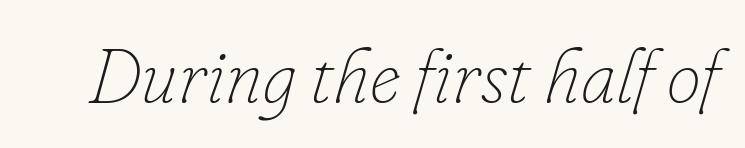
Italic: yes, the glyphs are oblique. The font is comparable to plain body text, perhaps lighter. Each letter keeps its own natural width here, so spacing adapts to shape. Glance below the letters and you will spot only blank space.
